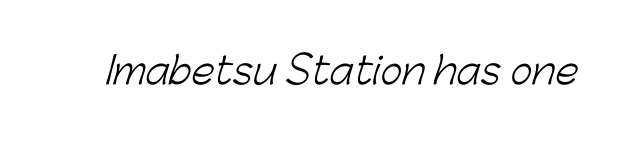
No feet cap the strokes, marking this as sans-serif type. The tracking reads as untouched default to a designer's eye. Spacing verdict: proportional, widths tailored to each character. Letters rest on an invisible, unmarked baseline.
